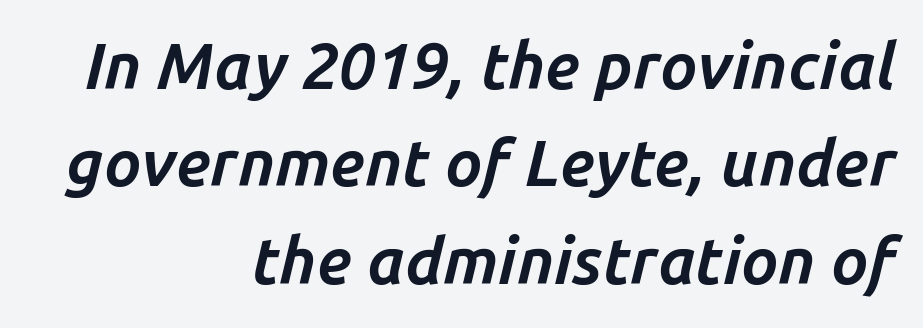
Q: Is the text bold? A: Yes.
Q: Is the text italic (slanted)? A: Yes, it leans right by about 14 degrees.
Q: Is the text underlined? A: No.
Q: How is the paragraph aligned? A: Right-aligned.
Q: Is the spacing between letters normal or unusually wide? A: Normal.
Q: Is the spacing between lines tight, normal or loose? A: Normal.
Q: Width (condensed, normal, or wide)? A: Normal.
Q: Stroke contrast? A: Low.
Q: x-height? A: Medium.
Q: Monospaced? A: No.
